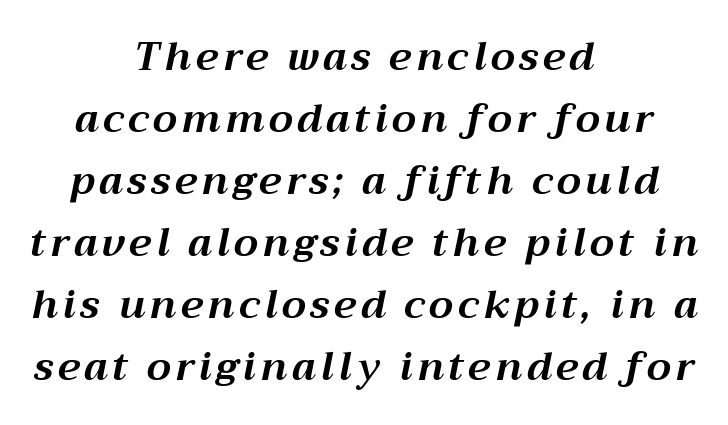
{"italic": "yes", "lean": "right", "slant_degrees": 12, "bold": "yes", "weight": "bold", "width": "normal", "stroke_contrast": "medium", "x_height": "medium", "monospaced": "no", "underline": "no", "align": "center", "line_spacing": "normal", "line_spacing_ratio": 1.59, "glyph_px": 39}
